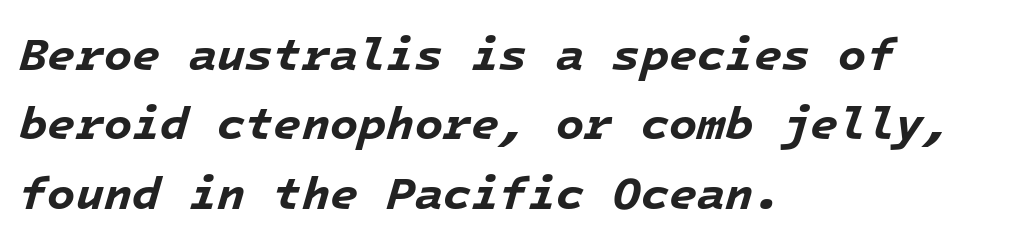
{"italic": "yes", "lean": "right", "slant_degrees": 16, "bold": "yes", "weight": "bold", "width": "normal", "stroke_contrast": "low", "x_height": "medium", "monospaced": "yes", "underline": "no", "align": "left", "line_spacing": "normal", "line_spacing_ratio": 1.51, "letter_spacing": "normal", "letter_spacing_em": 0.0, "glyph_px": 46}
